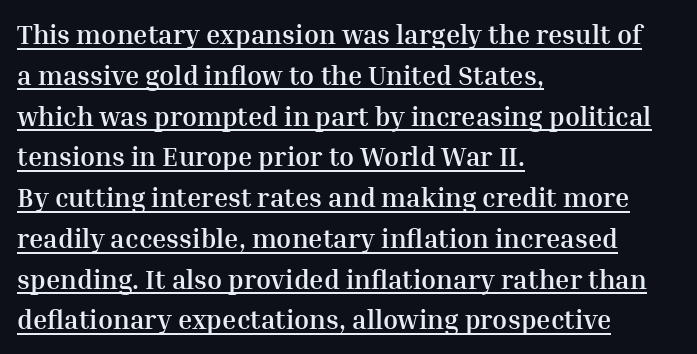
Summary of weight: heavy, a full bold. The face used here appears with an underline applied. Summary of vertical rhythm: regular, with standard interline spacing. If you drew a ruler down the left edge, every line would touch it. Caption: standard tracking, unaltered. Notice how the stems are strictly vertical — no italics here.
